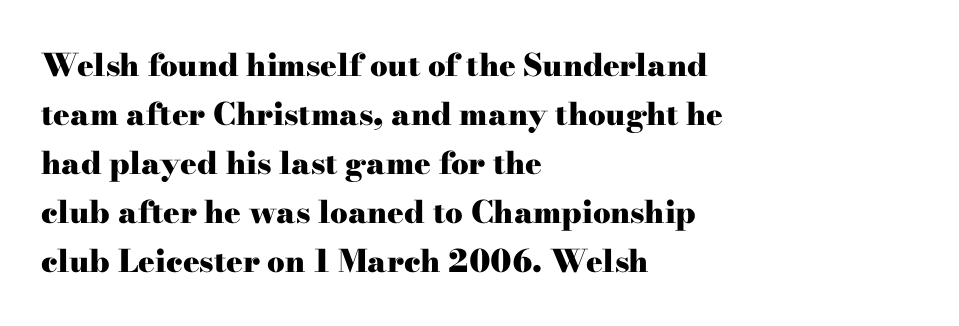
The image shows 31 px heavy, wide serif type, upright; set left-aligned, normal line spacing (1.58x), normal letter spacing, not underlined; high stroke contrast and a small x-height.
